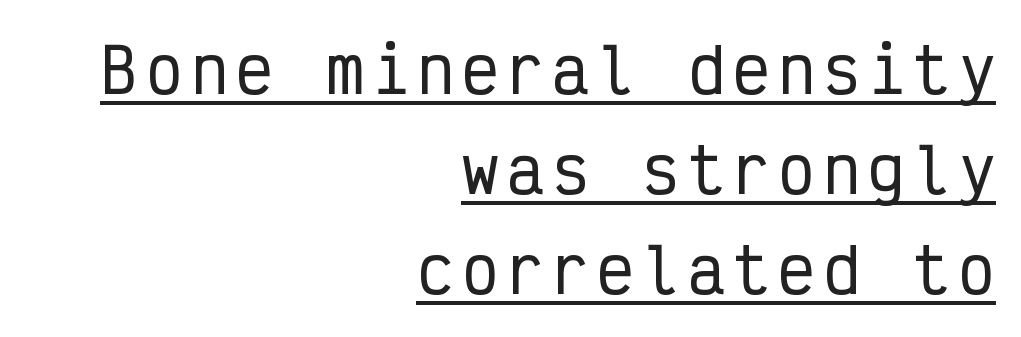
Horizontal bands of white between lines are of average thickness. You could count columns in this text — the font is strictly monospaced. Upright lettering throughout. The passage is arranged like a letterhead date or caption credit — flush right. In terms of letterform style, serifs are entirely absent.
